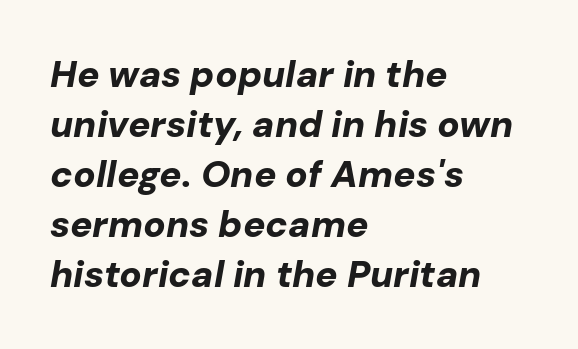
{"italic": "yes", "lean": "right", "slant_degrees": 10, "bold": "yes", "weight": "bold", "width": "normal", "stroke_contrast": "low", "x_height": "medium", "monospaced": "no", "underline": "no", "align": "left", "line_spacing": "normal", "line_spacing_ratio": 1.35, "letter_spacing": "normal", "letter_spacing_em": 0.0, "glyph_px": 37}
